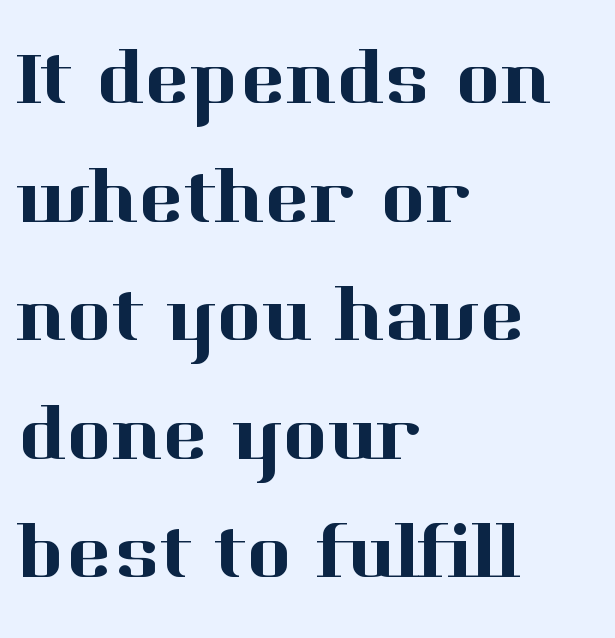
Whoever set this chose a conventional vertical rhythm. Each word holds together tightly as a unit, with standard inter-letter gaps. In terms of letterform style, serifs are clearly present. The gap between lines stays unmarked. If you drew a line through each stem, it would be perfectly vertical. These lines are rendered in a variable-pitch font.
